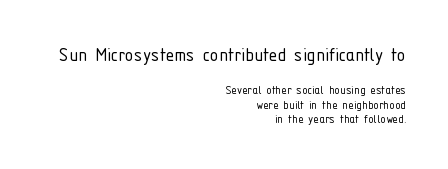
{"italic": "no", "bold": "no", "underline": "no", "align": "right", "line_spacing": "tight", "line_spacing_ratio": 1.03, "letter_spacing": "normal", "letter_spacing_em": 0.0, "larger_block": "first", "size_ratio": 1.57, "glyph_px": 22}
